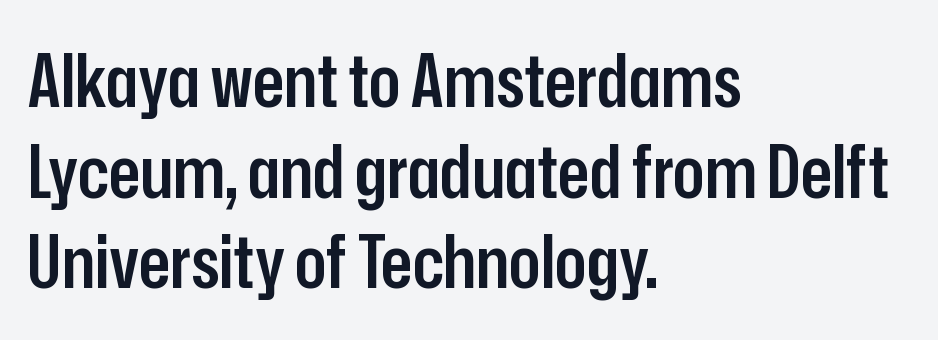
Q: Is the text bold? A: Semi-bold.
Q: Is the text italic (slanted)? A: No, it is upright.
Q: Is the typeface a serif or a sans-serif typeface? A: Sans-serif.
Q: Is the text underlined? A: No.
Q: How is the paragraph aligned? A: Left-aligned.
Q: Is the spacing between letters normal or unusually wide? A: Normal.
Q: Width (condensed, normal, or wide)? A: Condensed.
Q: Stroke contrast? A: Low.
Q: x-height? A: Medium.
Q: Monospaced? A: No.
